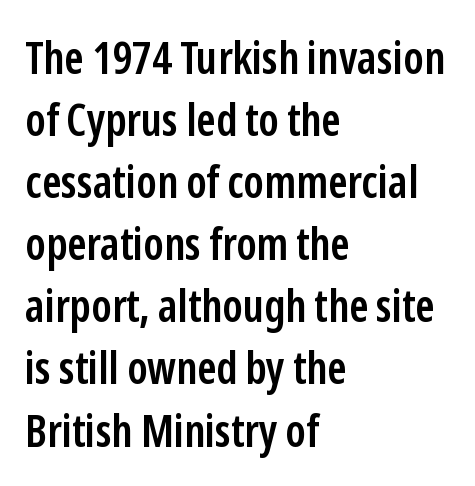
Q: Is the text bold? A: Semi-bold.
Q: Is the text italic (slanted)? A: No, it is upright.
Q: Is the typeface a serif or a sans-serif typeface? A: Sans-serif.
Q: Is the text underlined? A: No.
Q: How is the paragraph aligned? A: Left-aligned.
Q: Is the spacing between letters normal or unusually wide? A: Normal.
Q: Is the spacing between lines tight, normal or loose? A: Normal.
Q: Width (condensed, normal, or wide)? A: Condensed.
Q: Stroke contrast? A: Low.
Q: x-height? A: Medium.
Q: Monospaced? A: No.
